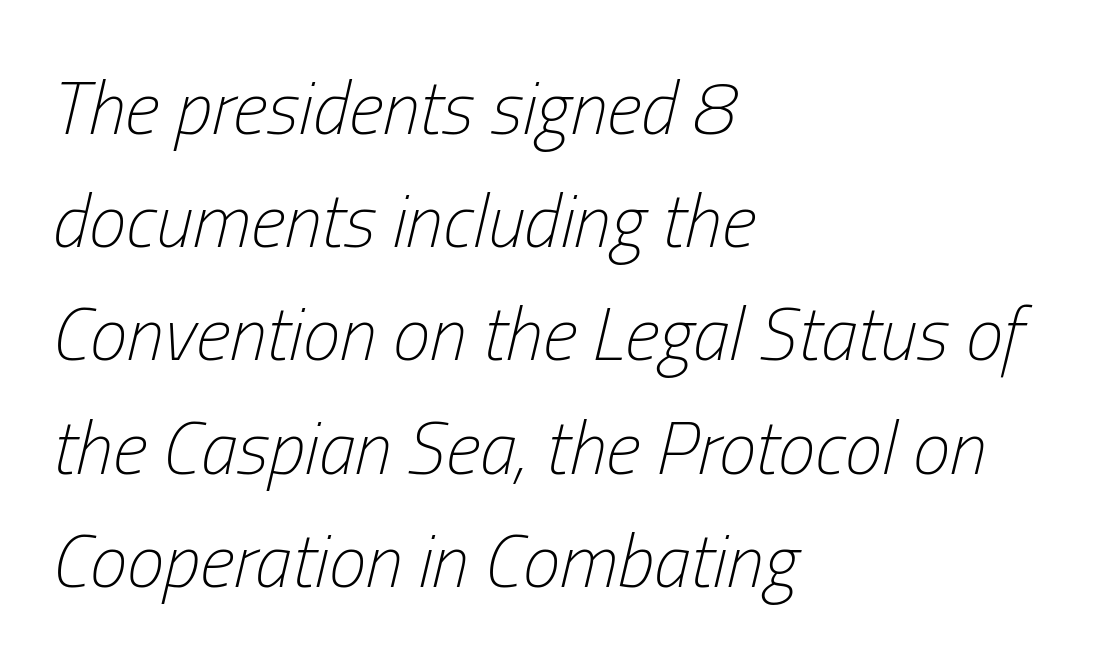
The text block is weighted toward the left margin, trailing off unevenly rightward. The characters are drawn with everyday or finer stroke widths. Is this a fixed-width face? No — the glyphs have proportional, varying widths. Plain, unruled lines of type. Observe the ordinary spacing: letters are neighbours, not strangers.
